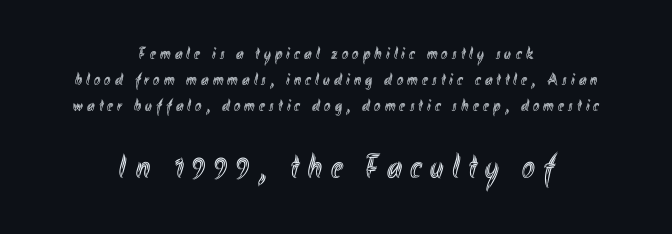
The face used here appears at its bigger size in the lower chunk. Centered paragraph, ragged on both sides. The tracking reads as deliberately expanded to a designer's eye.
